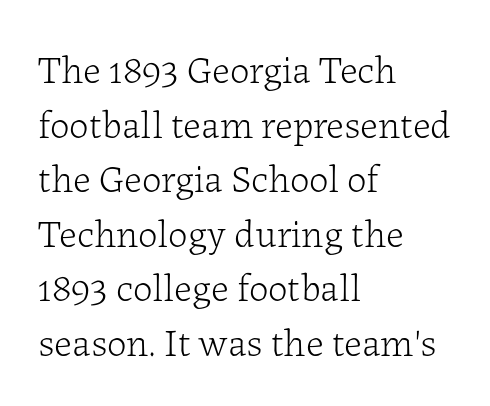
Q: Is the text bold? A: No.
Q: Is the text italic (slanted)? A: No, it is upright.
Q: Is the typeface a serif or a sans-serif typeface? A: Serif.
Q: Is the text underlined? A: No.
Q: How is the paragraph aligned? A: Left-aligned.
Q: Is the spacing between letters normal or unusually wide? A: Normal.
Q: Is the spacing between lines tight, normal or loose? A: Normal.
Q: Width (condensed, normal, or wide)? A: Normal.
Q: Stroke contrast? A: Low.
Q: x-height? A: Medium.
Q: Monospaced? A: No.
